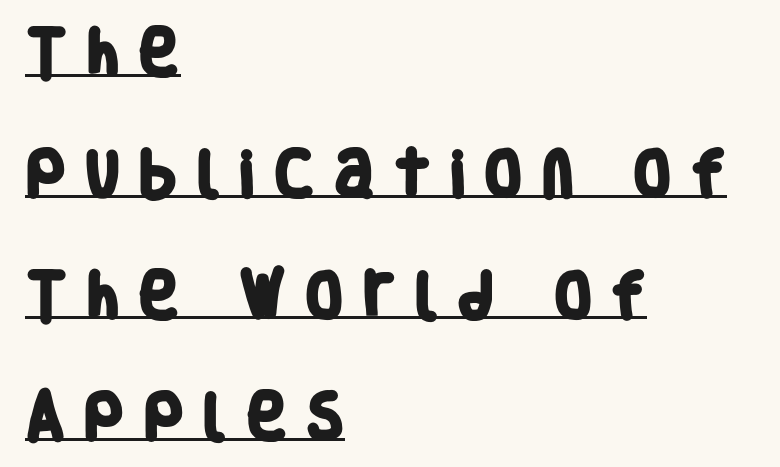
Note the varied advance widths — an 'i' is clearly narrower than an 'm'. Letterform terminals end flat and unadorned throughout the passage. A typesetter would call this leading open, well beyond the default. Chunky letters — that's bold for sure. Horizontal alignment here is leftward, the default for most running prose. Compared with undecorated copy, this sample adds a rule below the words.
